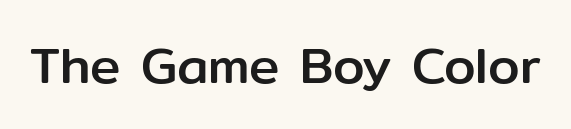
Spacing between characters is what you'd get straight out of the box. The glyphs are unaccompanied by any horizontal stroke below them. Upright lettering throughout. Observe the absence of serifs on each vertical stroke in this sample. Think of a printed novel: that variable character pitch is what you see here.
